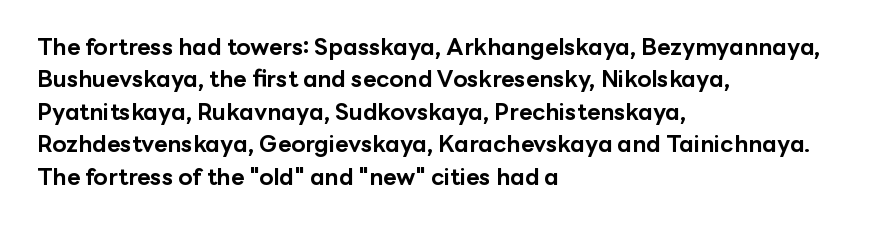
{"italic": "no", "bold": "yes", "underline": "no", "align": "left", "line_spacing": "normal", "line_spacing_ratio": 1.41, "letter_spacing": "normal", "letter_spacing_em": 0.0, "glyph_px": 23}
